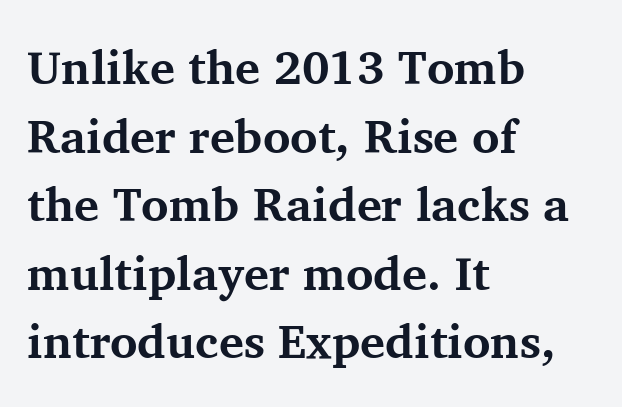
Q: Is the text bold? A: Yes.
Q: Is the text italic (slanted)? A: No, it is upright.
Q: Is the typeface a serif or a sans-serif typeface? A: Serif.
Q: Is the text underlined? A: No.
Q: How is the paragraph aligned? A: Left-aligned.
Q: Is the spacing between letters normal or unusually wide? A: Normal.
Q: Is the spacing between lines tight, normal or loose? A: Normal.
Q: Width (condensed, normal, or wide)? A: Normal.
Q: Stroke contrast? A: Medium.
Q: x-height? A: Medium.
Q: Monospaced? A: No.
